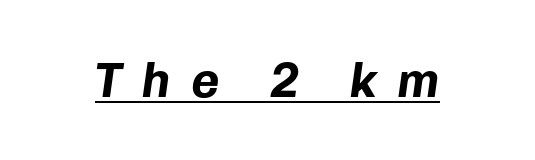
Q: Is the text bold? A: Yes.
Q: Is the text italic (slanted)? A: Yes, it leans right by about 8 degrees.
Q: Is the text underlined? A: Yes.
Q: Is the spacing between letters normal or unusually wide? A: Unusually wide.
Q: Width (condensed, normal, or wide)? A: Normal.
Q: Stroke contrast? A: Low.
Q: x-height? A: Medium.
Q: Monospaced? A: No.
